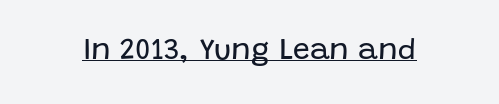
{"serif": "no", "italic": "no", "bold": "no", "weight": "regular", "width": "normal", "stroke_contrast": "low", "x_height": "large", "monospaced": "no", "underline": "yes", "letter_spacing": "normal", "letter_spacing_em": 0.0, "glyph_px": 30}
